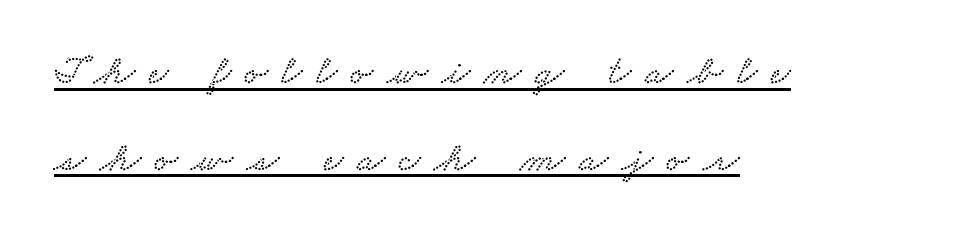
Reading down the block, your eye returns to a fixed left position each line. A great deal of white space separates one row of letters from the next. The rendered words wear a rule along their underside. Caption: expanded tracking, letters set apart.
